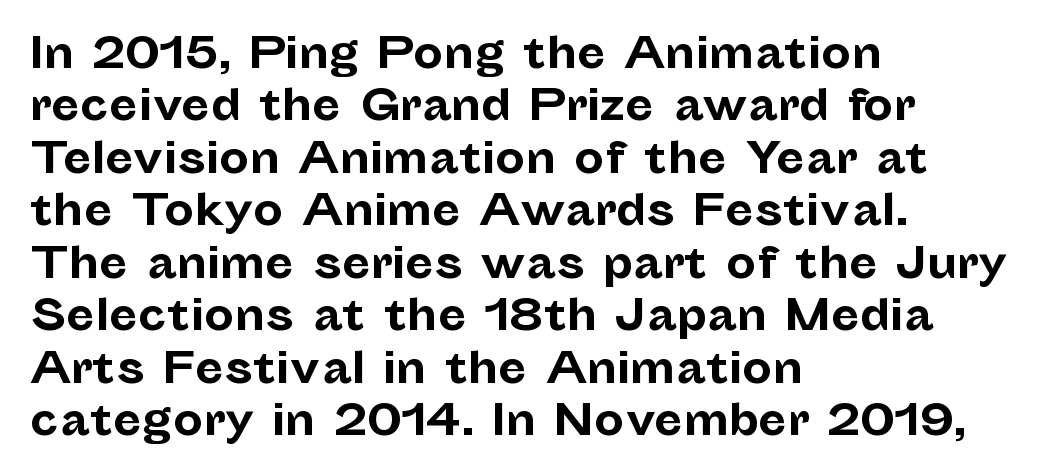
The passage shown has conventional tracking throughout. Posture: upright roman. In terms of letterform style, serifs are entirely absent. Notice how thick the strokes are: this is what a full bold looks like. Decoration check: the copy has no underline.
